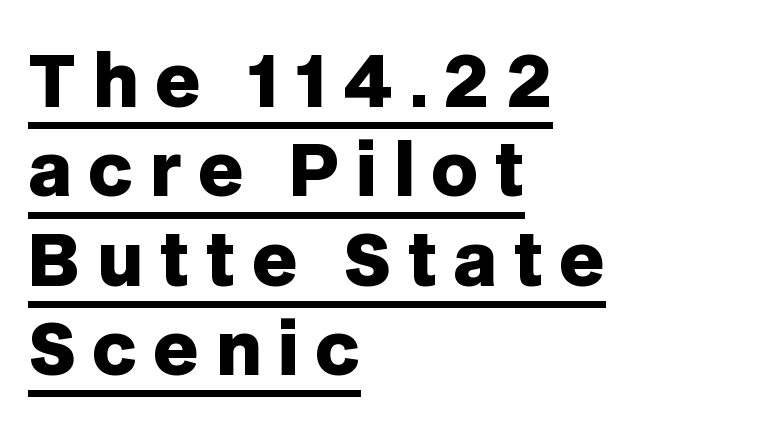
{"serif": "no", "italic": "no", "bold": "yes", "weight": "heavy", "width": "normal", "stroke_contrast": "low", "x_height": "large", "monospaced": "no", "underline": "yes", "align": "left", "line_spacing": "normal", "line_spacing_ratio": 1.26, "letter_spacing": "wide", "letter_spacing_em": 0.23, "glyph_px": 71}
